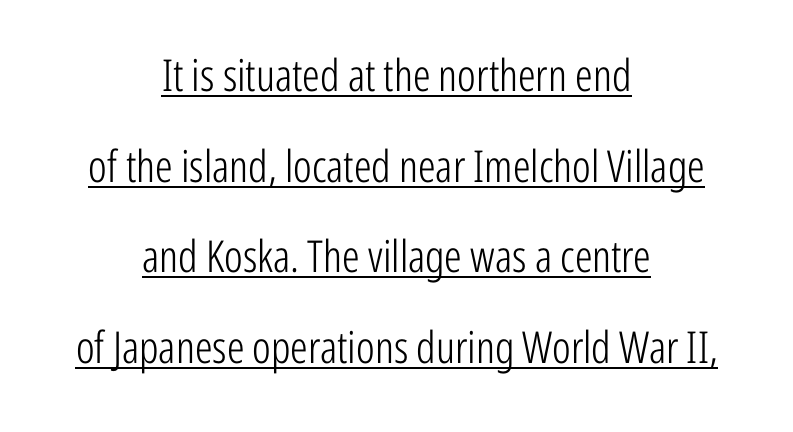
The type is set solid horizontally, with unmodified tracking. The passage shown is typeset with a sans-serif family. Is this a fixed-width face? No — the glyphs have proportional, varying widths. A baseline rule has been typeset under these characters. One glance says open: line gaps are wider than usual.
